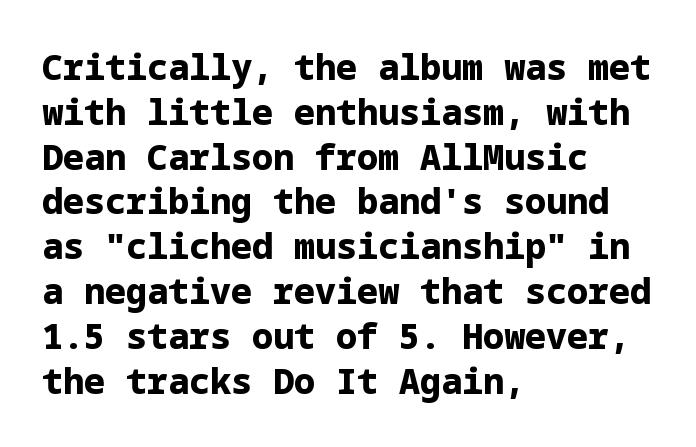
Q: Is the text bold? A: Yes.
Q: Is the text italic (slanted)? A: No, it is upright.
Q: Is the typeface a serif or a sans-serif typeface? A: Sans-serif.
Q: Is the text underlined? A: No.
Q: How is the paragraph aligned? A: Left-aligned.
Q: Is the spacing between letters normal or unusually wide? A: Normal.
Q: Is the spacing between lines tight, normal or loose? A: Normal.
Q: Width (condensed, normal, or wide)? A: Normal.
Q: Stroke contrast? A: Low.
Q: x-height? A: Medium.
